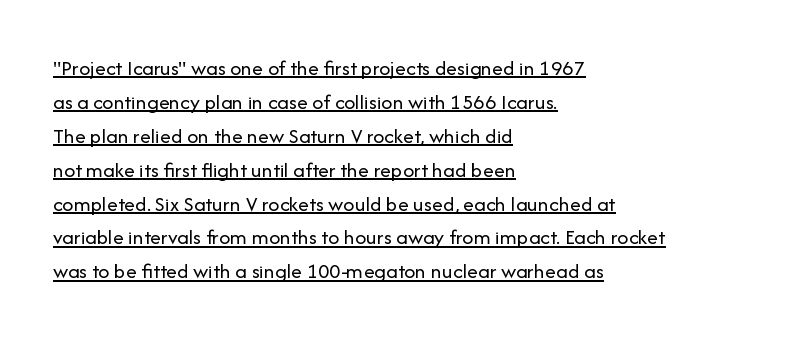
Q: Is the text bold? A: No.
Q: Is the text italic (slanted)? A: No, it is upright.
Q: Is the text underlined? A: Yes.
Q: How is the paragraph aligned? A: Left-aligned.
Q: Is the spacing between letters normal or unusually wide? A: Normal.
Q: Is the spacing between lines tight, normal or loose? A: Normal.
